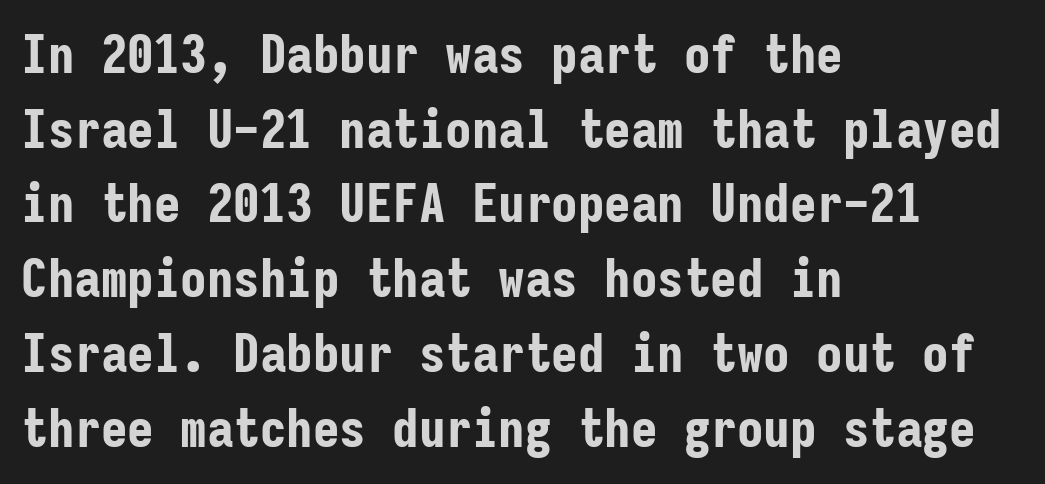
The image shows 53 px bold, condensed sans-serif type, upright, monospaced; set left-aligned, normal line spacing (1.41x), normal letter spacing, not underlined; low stroke contrast and a medium x-height.
